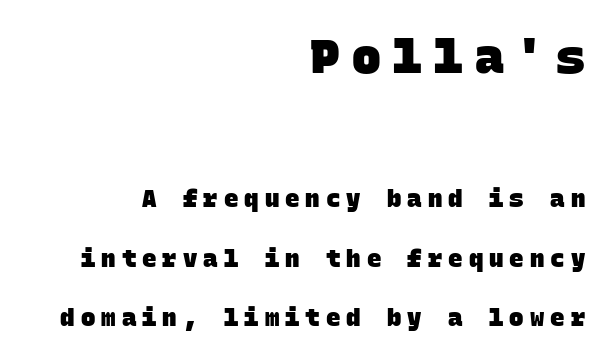
{"serif": "no", "bold": "yes", "weight": "heavy", "width": "normal", "stroke_contrast": "low", "x_height": "large", "monospaced": "yes", "underline": "no", "align": "right", "line_spacing": "loose", "line_spacing_ratio": 2.48, "letter_spacing": "wide", "letter_spacing_em": 0.25, "larger_block": "first", "size_ratio": 2.0, "glyph_px": 48}
